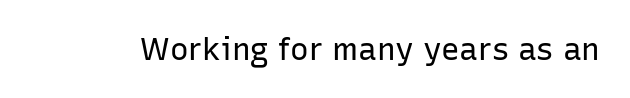
Varying glyph widths throughout — classic text-font behaviour. This sample uses plain, unmodified letter spacing. Nobody drew a line under any word here. Summary of weight: not heavy and not bold.
